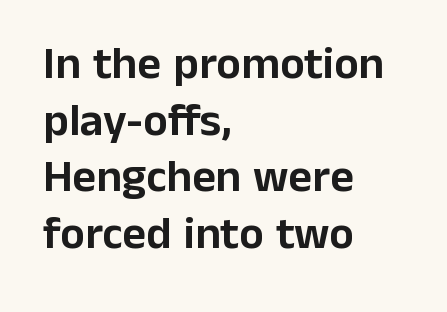
Q: Is the text italic (slanted)? A: No, it is upright.
Q: Is the typeface a serif or a sans-serif typeface? A: Sans-serif.
Q: Is the text underlined? A: No.
Q: How is the paragraph aligned? A: Left-aligned.
Q: Is the spacing between letters normal or unusually wide? A: Normal.
Q: Width (condensed, normal, or wide)? A: Normal.
Q: Stroke contrast? A: Low.
Q: x-height? A: Medium.
Q: Monospaced? A: No.
